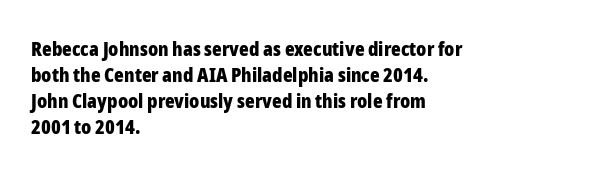
The lettering holds an erect, upright posture throughout. The text block is weighted toward the left margin, trailing off unevenly rightward. The strokes are fattened all the way to bold. Bare-footed words on every line.
